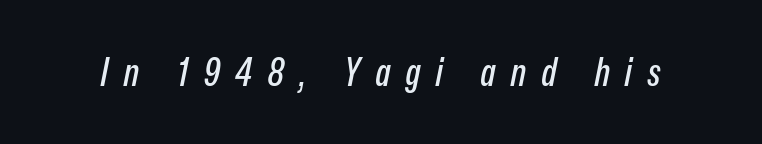
{"italic": "yes", "lean": "right", "slant_degrees": 12, "width": "condensed", "stroke_contrast": "low", "x_height": "medium", "monospaced": "no", "underline": "no", "letter_spacing": "wide", "letter_spacing_em": 0.4, "glyph_px": 38}
